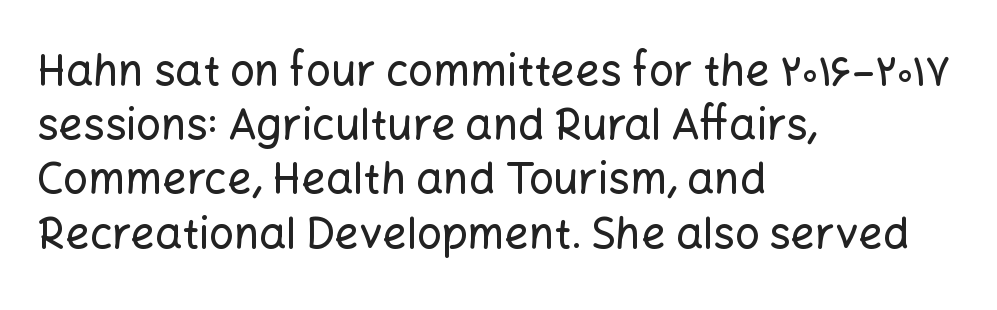
Q: Is the text italic (slanted)? A: No, it is upright.
Q: Is the typeface a serif or a sans-serif typeface? A: Sans-serif.
Q: Is the text underlined? A: No.
Q: How is the paragraph aligned? A: Left-aligned.
Q: Is the spacing between letters normal or unusually wide? A: Normal.
Q: Is the spacing between lines tight, normal or loose? A: Normal.
Q: Width (condensed, normal, or wide)? A: Normal.
Q: Stroke contrast? A: Low.
Q: x-height? A: Medium.
Q: Monospaced? A: No.
